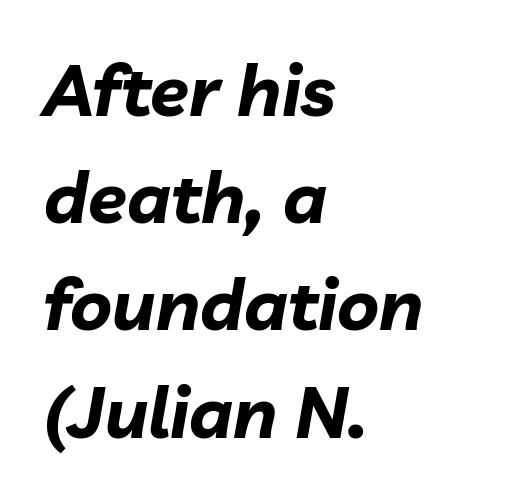
The tracking reads as untouched default to a designer's eye. The characters look thick and weighty, a clear bold. Proportional: the letters do not fall into vertical columns. One-word summary of the alignment: left.
